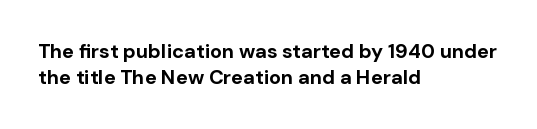
{"italic": "no", "bold": "yes", "underline": "no", "align": "left", "line_spacing": "normal", "line_spacing_ratio": 1.29, "letter_spacing": "normal", "letter_spacing_em": 0.0, "glyph_px": 20}
